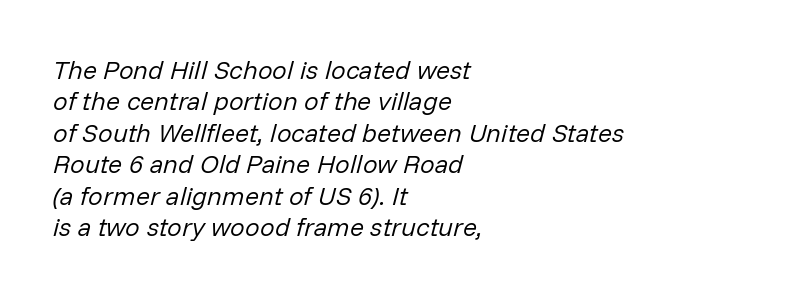
Style check: oblique. The strokes are not fattened; the text isn't bold. Glance below the letters and you will spot only blank space. Horizontally, the lines are justified to the leading edge only.
